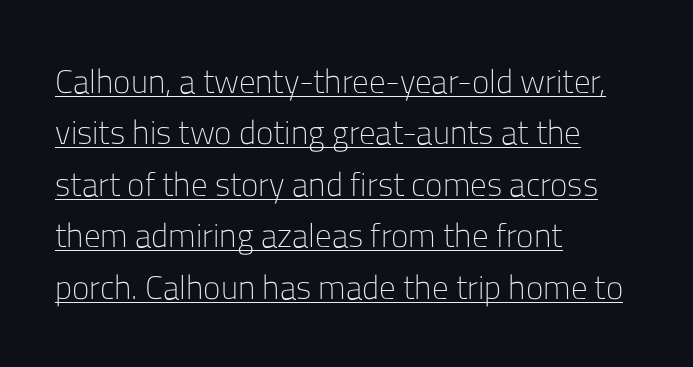
Line starts are locked; line ends wander. Leading matches the norm, producing a regular column. The face used here is proportionally spaced, like ordinary book or web type. Honestly, the letter spacing is just normal — you wouldn't notice it. The font is comparable to plain body text, perhaps lighter. Quick note: underline on.
